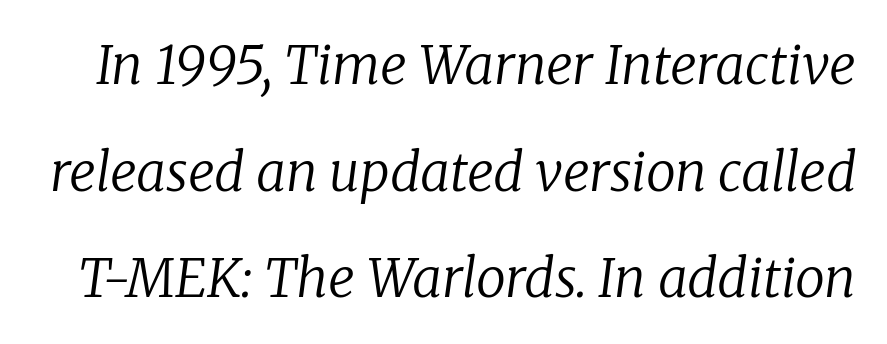
{"serif": "yes", "italic": "yes", "lean": "right", "slant_degrees": 8, "bold": "no", "weight": "regular", "width": "normal", "stroke_contrast": "low", "x_height": "medium", "monospaced": "no", "underline": "no", "line_spacing": "loose", "line_spacing_ratio": 2.01, "letter_spacing": "normal", "letter_spacing_em": 0.0, "glyph_px": 53}
